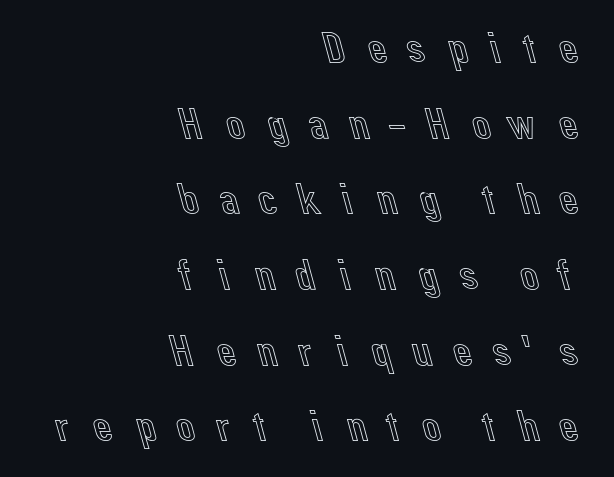
{"width": "normal", "x_height": "medium", "monospaced": "no", "underline": "no", "align": "right", "line_spacing_ratio": 1.76, "letter_spacing": "wide", "letter_spacing_em": 0.36, "glyph_px": 43}
